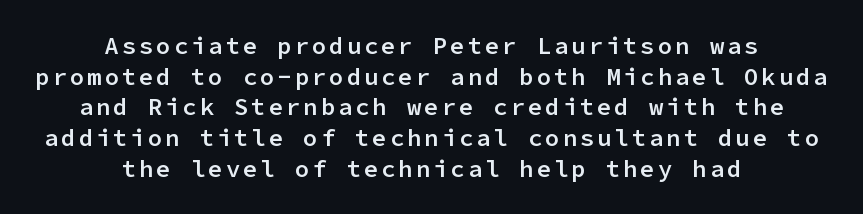
The zone under the glyphs is completely vacant. Line starts and ends both wander, symmetrically. This sample uses an upright cut, with every glyph sitting square on the baseline. Notice how descenders clear the ascenders below comfortably — that's standard leading. The face used here is a semibold: visibly heavier than regular, lighter than bold.
